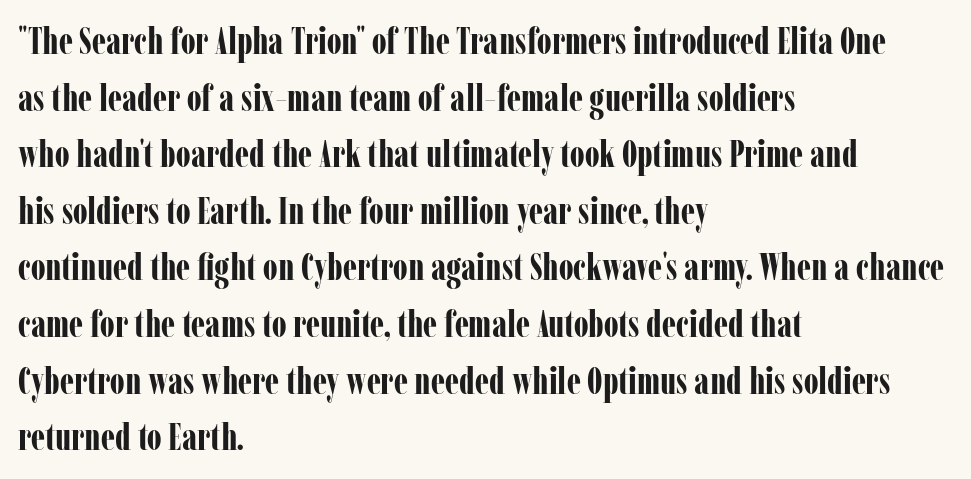
{"serif": "yes", "italic": "no", "bold": "yes", "weight": "bold", "width": "condensed", "stroke_contrast": "low", "x_height": "medium", "monospaced": "no", "underline": "no", "align": "left", "line_spacing": "normal", "line_spacing_ratio": 1.53, "letter_spacing": "normal", "letter_spacing_em": 0.0, "glyph_px": 37}
